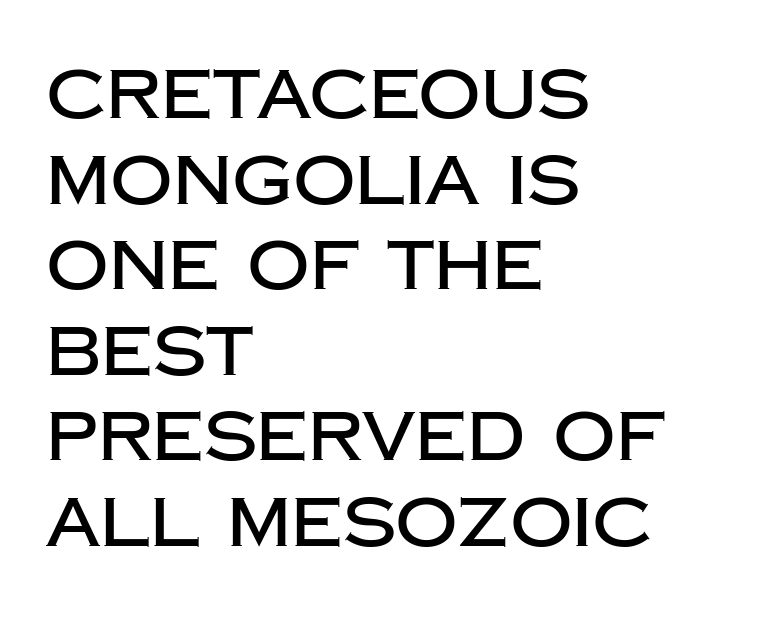
The image shows 69 px sans-serif type, upright; set left-aligned, line spacing 1.24x, normal letter spacing, not underlined; low stroke contrast and a large x-height.
